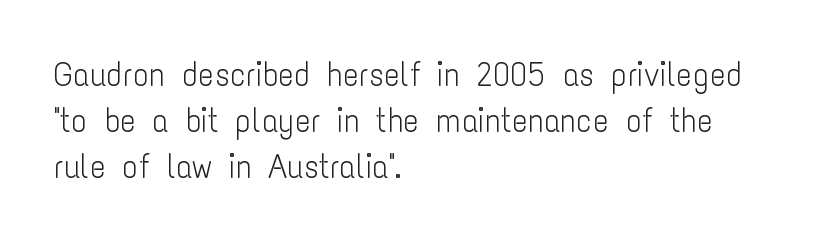
{"serif": "no", "italic": "no", "bold": "no", "weight": "light", "width": "condensed", "stroke_contrast": "low", "x_height": "medium", "monospaced": "no", "underline": "no", "align": "left", "line_spacing": "normal", "line_spacing_ratio": 1.39, "letter_spacing": "normal", "letter_spacing_em": 0.0, "glyph_px": 33}
